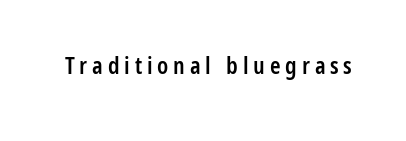
The image shows 24 px text type, upright; set unusually wide letter spacing (+0.2 em), not underlined.
